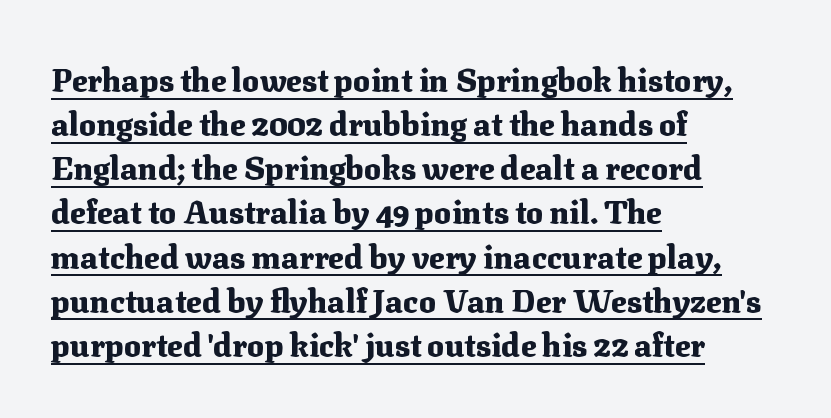
{"serif": "yes", "italic": "no", "bold": "yes", "weight": "heavy", "width": "normal", "stroke_contrast": "medium", "x_height": "medium", "monospaced": "no", "underline": "yes", "align": "left", "line_spacing": "normal", "line_spacing_ratio": 1.38, "letter_spacing": "normal", "letter_spacing_em": 0.0, "glyph_px": 32}
